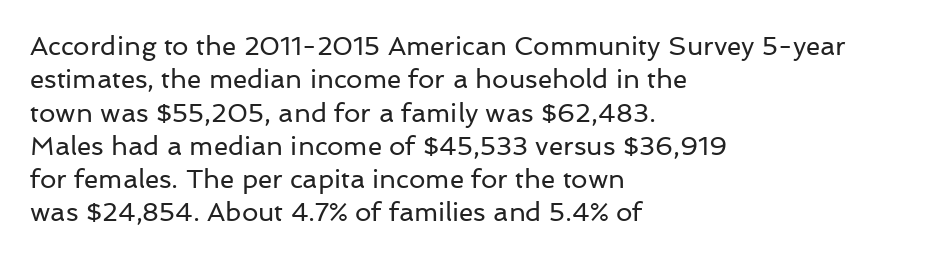
Q: Is the text bold? A: No.
Q: Is the text italic (slanted)? A: No, it is upright.
Q: Is the text underlined? A: No.
Q: How is the paragraph aligned? A: Left-aligned.
Q: Is the spacing between letters normal or unusually wide? A: Normal.
Q: Is the spacing between lines tight, normal or loose? A: Normal.
